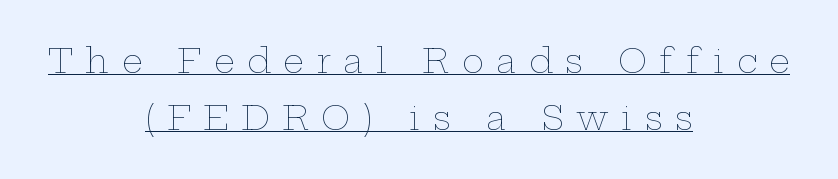
The strokes are not fattened; the text isn't bold. Centered paragraph, ragged on both sides. No italicization has been applied; the sample stays upright. Looks like regular typesetting: each glyph gets only the width it needs. Does extra space separate the letters? Yes, quite a lot of it.
